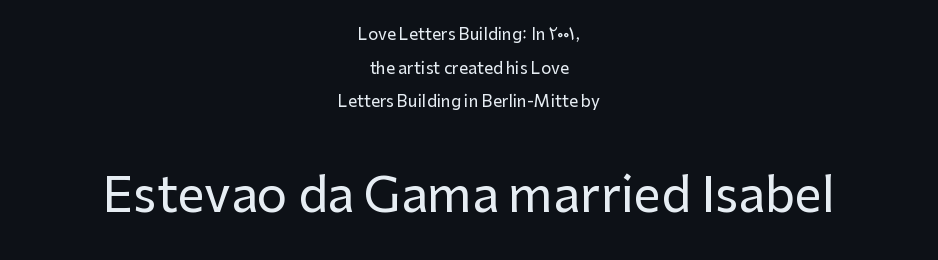
{"serif": "no", "italic": "no", "width": "normal", "stroke_contrast": "low", "x_height": "medium", "monospaced": "no", "underline": "no", "align": "center", "line_spacing": "loose", "line_spacing_ratio": 2.1, "letter_spacing": "normal", "letter_spacing_em": 0.0, "larger_block": "second", "size_ratio": 3.0, "glyph_px": 48}
